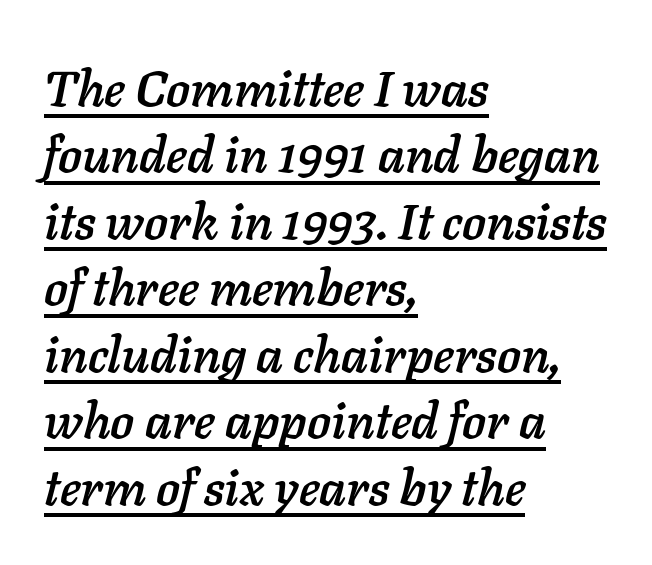
Q: Is the text italic (slanted)? A: Yes, it leans right by about 11 degrees.
Q: Is the text underlined? A: Yes.
Q: How is the paragraph aligned? A: Left-aligned.
Q: Is the spacing between letters normal or unusually wide? A: Normal.
Q: Is the spacing between lines tight, normal or loose? A: Normal.
Q: Width (condensed, normal, or wide)? A: Normal.
Q: Stroke contrast? A: Low.
Q: x-height? A: Medium.
Q: Monospaced? A: No.
